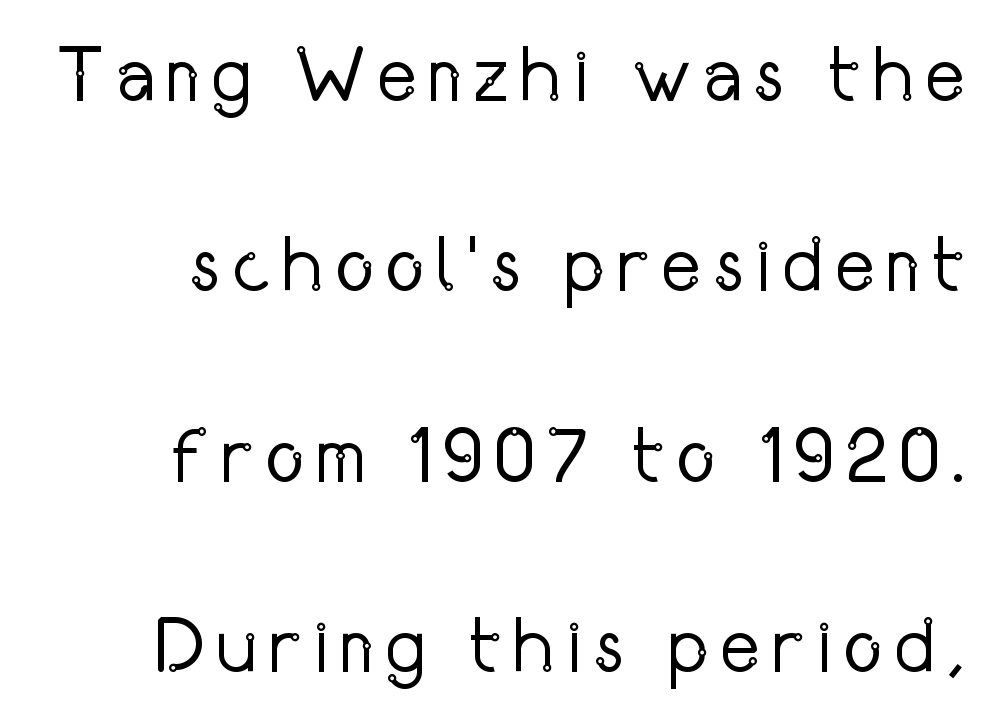
The font is comparable to plain body text, perhaps lighter. This block would shrink considerably if given ordinary leading; it's expanded now. Designer's note — italics off, roman on. No word sits above an underline. Note the varied advance widths — an 'i' is clearly narrower than an 'm'. Classification — sans serif.
